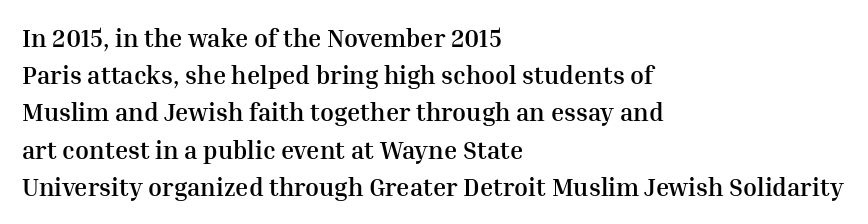
{"italic": "no", "bold": "yes", "underline": "no", "align": "left", "line_spacing": "normal", "line_spacing_ratio": 1.49, "letter_spacing": "normal", "letter_spacing_em": 0.0, "glyph_px": 25}
